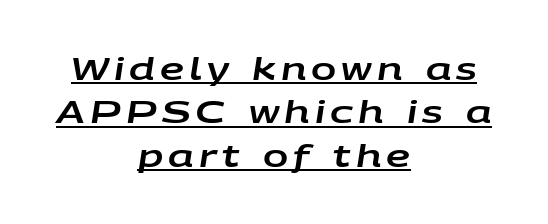
You could not count columns in this text — the font is proportionally spaced. This block has exactly the height ordinary leading produces. The setting favours the middle, as headings and verse often do. An italicized treatment has been applied to the whole sample.
